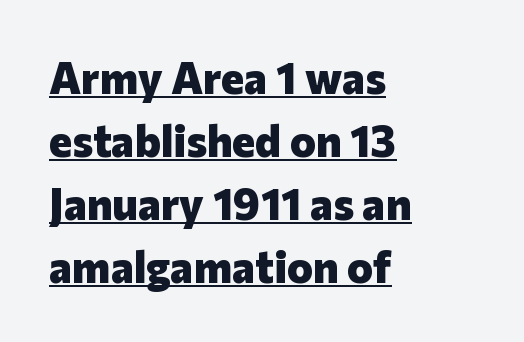
Q: Is the text bold? A: Yes.
Q: Is the text italic (slanted)? A: No, it is upright.
Q: Is the typeface a serif or a sans-serif typeface? A: Sans-serif.
Q: Is the text underlined? A: Yes.
Q: How is the paragraph aligned? A: Left-aligned.
Q: Is the spacing between letters normal or unusually wide? A: Normal.
Q: Is the spacing between lines tight, normal or loose? A: Normal.
Q: Width (condensed, normal, or wide)? A: Normal.
Q: Stroke contrast? A: Low.
Q: x-height? A: Medium.
Q: Monospaced? A: No.
